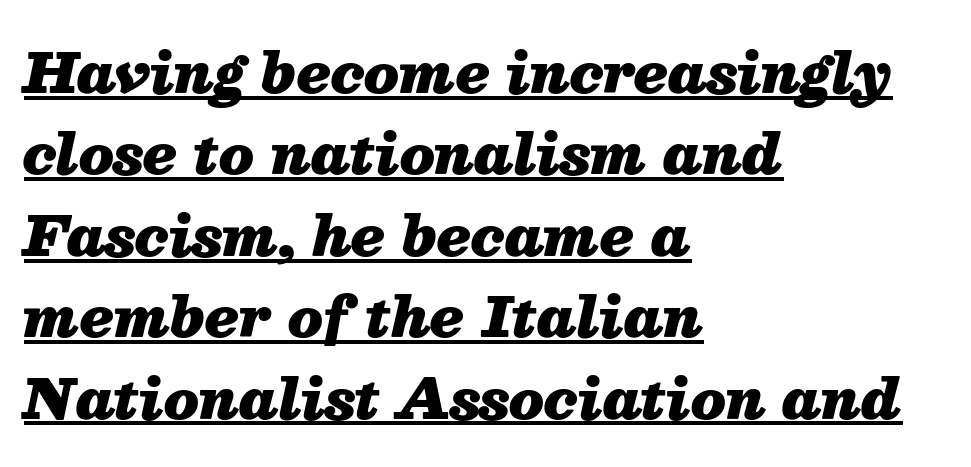
The image shows 55 px heavy type, italic (leaning right); set left-aligned, normal line spacing (1.48x), normal letter spacing, underlined; medium stroke contrast and a medium x-height.
